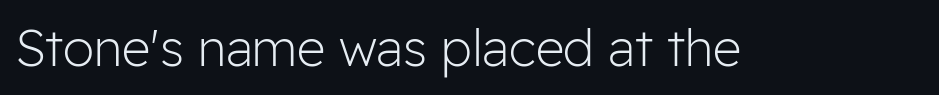
Stroke mass is kept to a normal reading level or below. Has an underline been added? It has not. This sample uses plain, unmodified letter spacing. Vertical strokes here are truly vertical.
